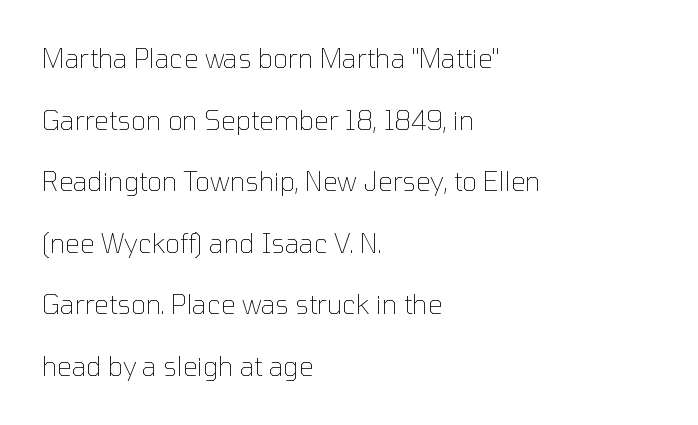
Q: Is the text bold? A: No.
Q: Is the text italic (slanted)? A: No, it is upright.
Q: Is the text underlined? A: No.
Q: How is the paragraph aligned? A: Left-aligned.
Q: Is the spacing between letters normal or unusually wide? A: Normal.
Q: Is the spacing between lines tight, normal or loose? A: Loose.
